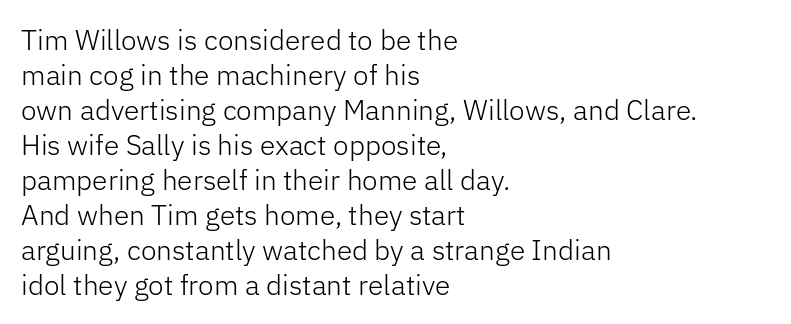
{"serif": "no", "italic": "no", "bold": "no", "weight": "light", "width": "normal", "stroke_contrast": "low", "x_height": "medium", "monospaced": "no", "underline": "no", "align": "left", "line_spacing": "normal", "line_spacing_ratio": 1.25, "letter_spacing": "normal", "letter_spacing_em": 0.0, "glyph_px": 28}
